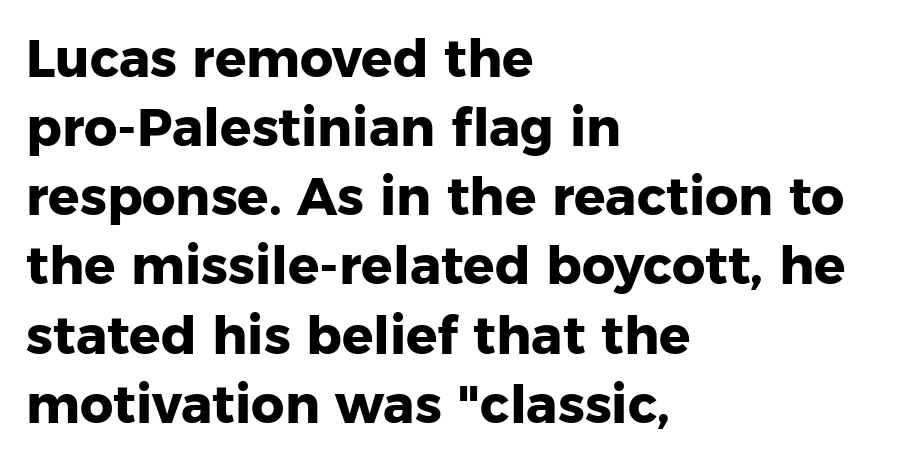
{"serif": "no", "italic": "no", "bold": "yes", "weight": "heavy", "width": "normal", "stroke_contrast": "low", "x_height": "medium", "monospaced": "no", "underline": "no", "align": "left", "line_spacing": "normal", "line_spacing_ratio": 1.33, "letter_spacing": "normal", "letter_spacing_em": 0.0, "glyph_px": 52}
